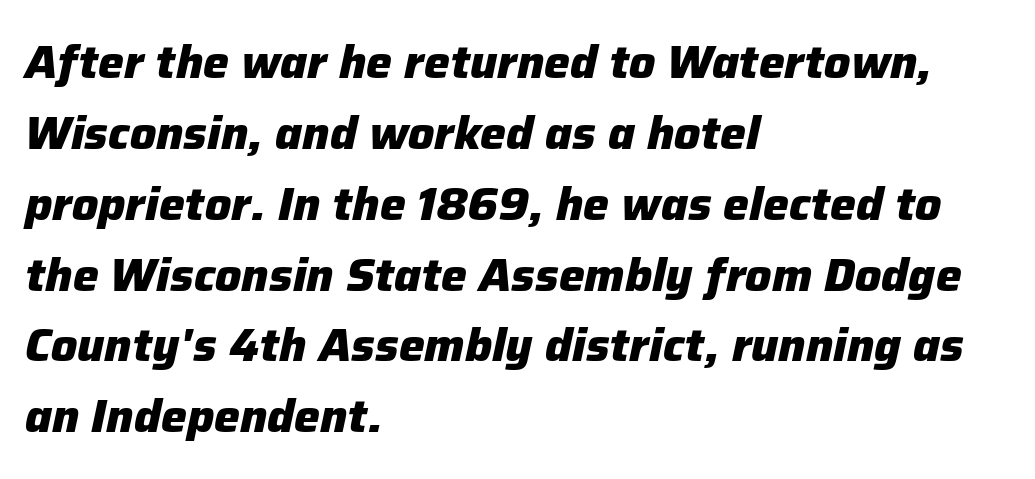
The image shows 46 px heavy type, italic (leaning right); set left-aligned, normal line spacing (1.54x), normal letter spacing, not underlined; low stroke contrast and a medium x-height.
